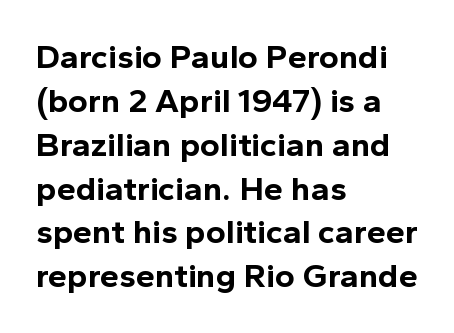
A typesetter would label this face a sans. The letters stand straight up with perfectly vertical stems. Leading: standard. In terms of weight, the rendering is a true, heavy bold. Where is the straight margin? On the left.
